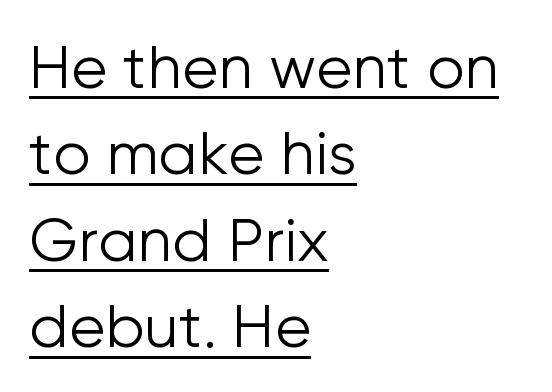
Q: Is the text bold? A: No.
Q: Is the text italic (slanted)? A: No, it is upright.
Q: Is the typeface a serif or a sans-serif typeface? A: Sans-serif.
Q: Is the text underlined? A: Yes.
Q: How is the paragraph aligned? A: Left-aligned.
Q: Is the spacing between letters normal or unusually wide? A: Normal.
Q: Is the spacing between lines tight, normal or loose? A: Normal.
Q: Width (condensed, normal, or wide)? A: Normal.
Q: Stroke contrast? A: Low.
Q: x-height? A: Medium.
Q: Monospaced? A: No.
